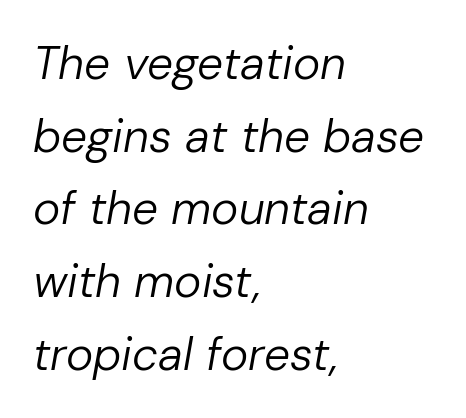
The image shows 46 px regular-weight type, italic (leaning right); set left-aligned, normal line spacing (1.58x), normal letter spacing, not underlined; low stroke contrast and a medium x-height.
